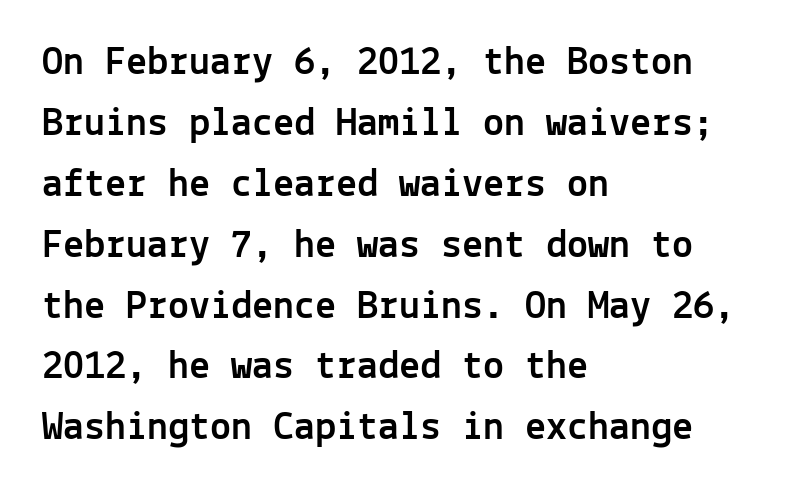
Q: Is the text italic (slanted)? A: No, it is upright.
Q: Is the typeface a serif or a sans-serif typeface? A: Sans-serif.
Q: Is the text underlined? A: No.
Q: How is the paragraph aligned? A: Left-aligned.
Q: Is the spacing between letters normal or unusually wide? A: Normal.
Q: Is the spacing between lines tight, normal or loose? A: Normal.
Q: Width (condensed, normal, or wide)? A: Normal.
Q: x-height? A: Medium.
Q: Monospaced? A: Yes.
